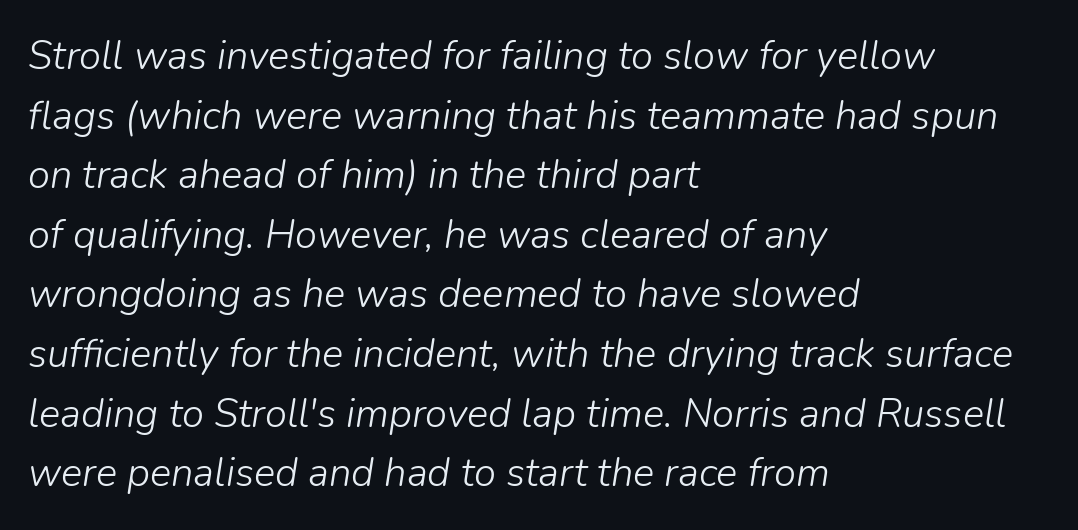
The image shows 40 px light type, italic (leaning right); set left-aligned, normal line spacing (1.49x), normal letter spacing, not underlined; low stroke contrast and a medium x-height.
